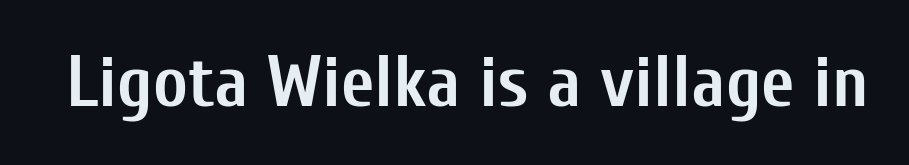
The image shows 73 px semibold, condensed sans-serif type, upright; set normal letter spacing, not underlined; low stroke contrast and a medium x-height.
